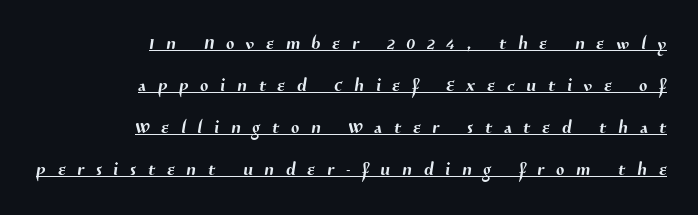
Q: Is the text underlined? A: Yes.
Q: How is the paragraph aligned? A: Right-aligned.
Q: Is the spacing between letters normal or unusually wide? A: Unusually wide.
